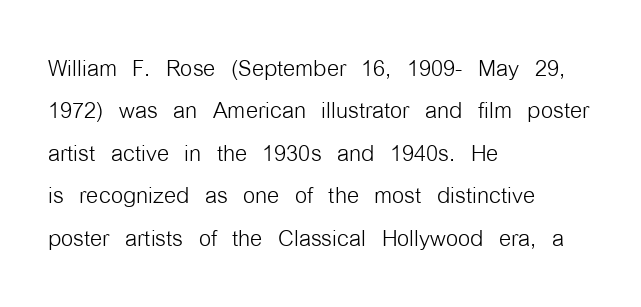
The image shows 31 px light, condensed sans-serif type, upright; set left-aligned, normal line spacing (1.37x), normal letter spacing, not underlined; low stroke contrast and a medium x-height.
